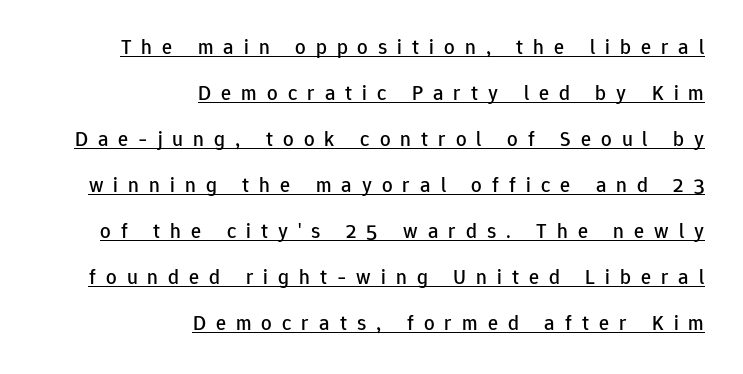
Q: Is the text italic (slanted)? A: No, it is upright.
Q: Is the text underlined? A: Yes.
Q: How is the paragraph aligned? A: Right-aligned.
Q: Is the spacing between letters normal or unusually wide? A: Unusually wide.
Q: Is the spacing between lines tight, normal or loose? A: Loose.
